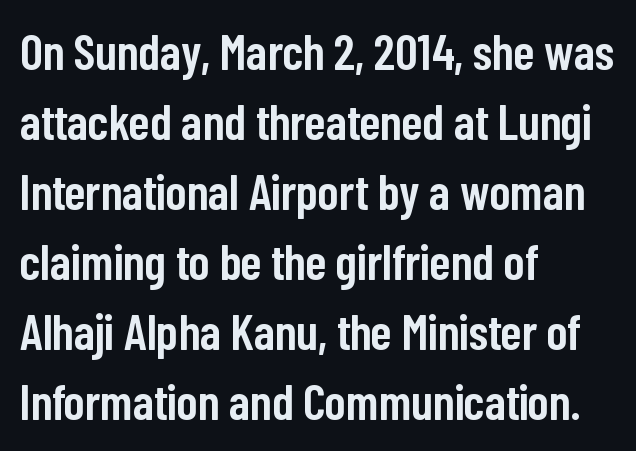
Q: Is the text bold? A: Semi-bold.
Q: Is the text italic (slanted)? A: No, it is upright.
Q: Is the typeface a serif or a sans-serif typeface? A: Sans-serif.
Q: Is the text underlined? A: No.
Q: How is the paragraph aligned? A: Left-aligned.
Q: Is the spacing between letters normal or unusually wide? A: Normal.
Q: Is the spacing between lines tight, normal or loose? A: Normal.
Q: Width (condensed, normal, or wide)? A: Condensed.
Q: Stroke contrast? A: Low.
Q: x-height? A: Medium.
Q: Monospaced? A: No.
